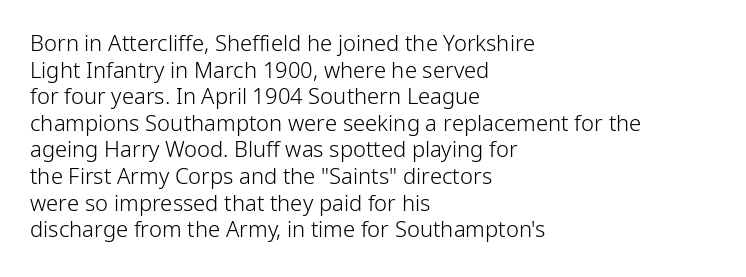
Q: Is the text bold? A: No.
Q: Is the text italic (slanted)? A: No, it is upright.
Q: Is the text underlined? A: No.
Q: How is the paragraph aligned? A: Left-aligned.
Q: Is the spacing between letters normal or unusually wide? A: Normal.
